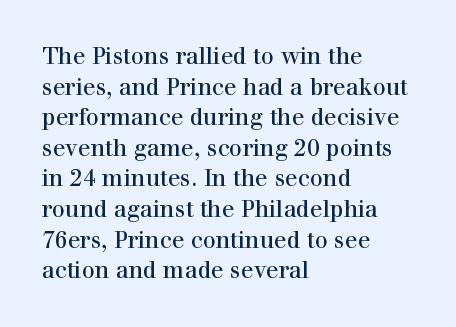
Q: Is the text bold? A: No.
Q: Is the text italic (slanted)? A: No, it is upright.
Q: Is the text underlined? A: No.
Q: How is the paragraph aligned? A: Left-aligned.
Q: Is the spacing between letters normal or unusually wide? A: Normal.
Q: Is the spacing between lines tight, normal or loose? A: Normal.
